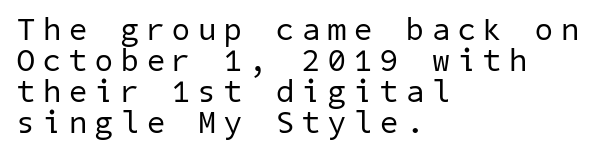
Q: Is the text bold? A: No.
Q: Is the typeface a serif or a sans-serif typeface? A: Sans-serif.
Q: Is the text underlined? A: No.
Q: How is the paragraph aligned? A: Left-aligned.
Q: Is the spacing between letters normal or unusually wide? A: Unusually wide.
Q: Is the spacing between lines tight, normal or loose? A: Tight.
Q: Width (condensed, normal, or wide)? A: Normal.
Q: Stroke contrast? A: Low.
Q: x-height? A: Medium.
